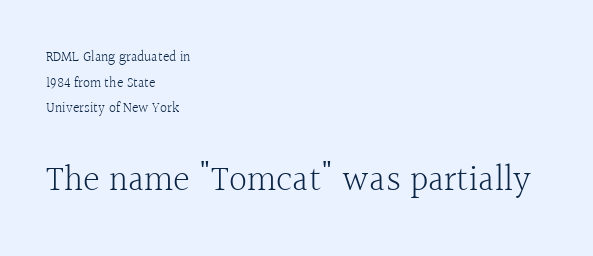
Q: Is the text bold? A: No.
Q: Is the text italic (slanted)? A: No, it is upright.
Q: Is the typeface a serif or a sans-serif typeface? A: Serif.
Q: Is the text underlined? A: No.
Q: How is the paragraph aligned? A: Left-aligned.
Q: Is the spacing between letters normal or unusually wide? A: Normal.
Q: Which block of text is set in a larger size, the first (top) or the second (bottom)? A: The second (bottom) one.
Q: Width (condensed, normal, or wide)? A: Normal.
Q: x-height? A: Medium.
Q: Monospaced? A: No.
